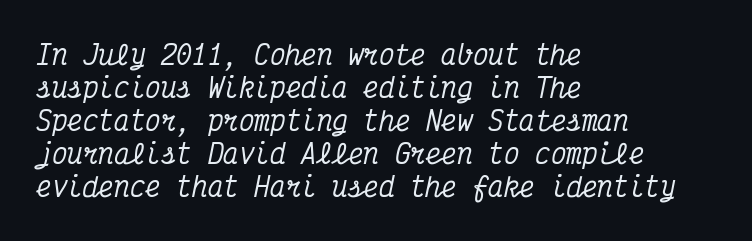
The image shows 26 px text type, italic (leaning right); set left-aligned, normal line spacing (1.27x), normal letter spacing, not underlined.
